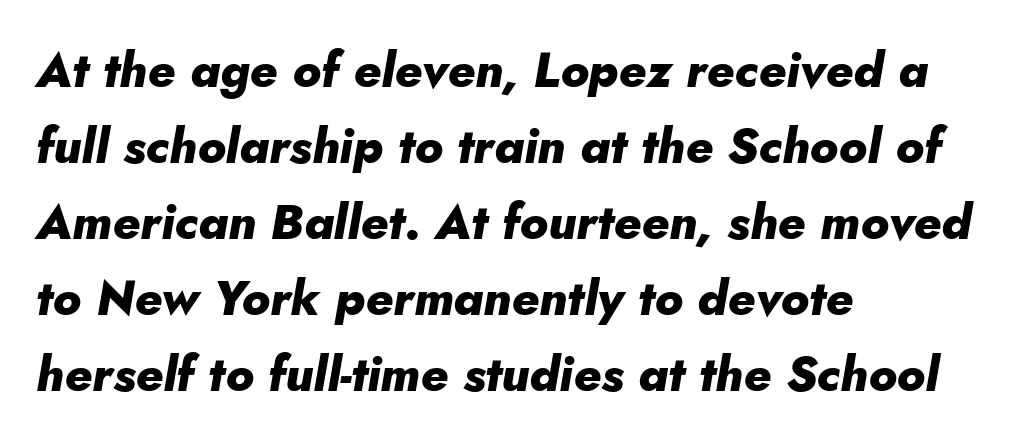
Q: Is the text bold? A: Yes.
Q: Is the text italic (slanted)? A: Yes, it leans right by about 10 degrees.
Q: Is the text underlined? A: No.
Q: How is the paragraph aligned? A: Left-aligned.
Q: Is the spacing between letters normal or unusually wide? A: Normal.
Q: Is the spacing between lines tight, normal or loose? A: Normal.
Q: Width (condensed, normal, or wide)? A: Normal.
Q: Stroke contrast? A: Low.
Q: x-height? A: Small.
Q: Monospaced? A: No.
